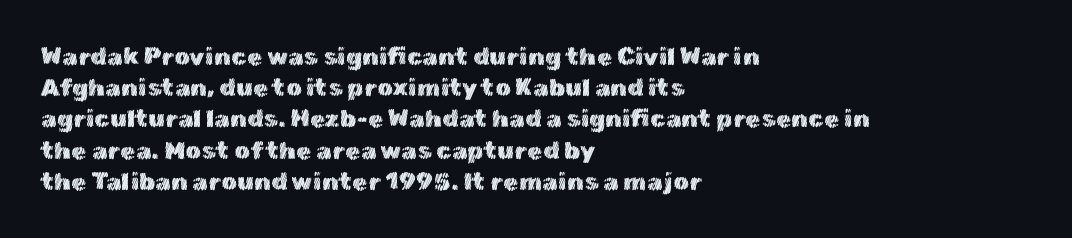
The image shows 25 px text type, upright; set left-aligned, normal line spacing (1.25x), normal letter spacing, not underlined.
